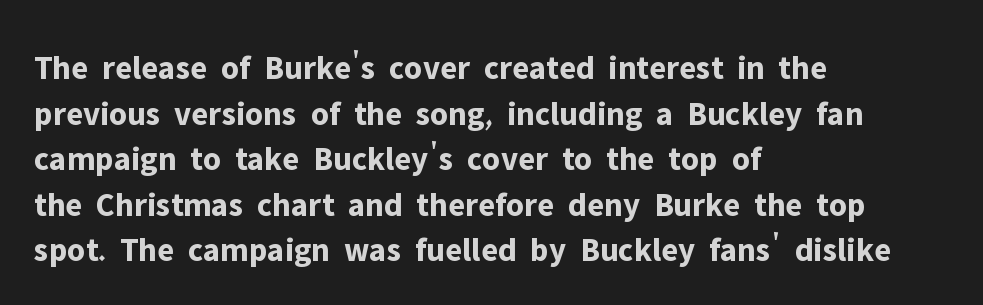
Every character sits straight up, as roman type does. The rendering uses natural spacing where letterforms have individual widths. What kind of face is this? One without serifs — a sans. How are the letters spaced? Ordinarily, with no added tracking. Whoever set this chose a conventional vertical rhythm.
